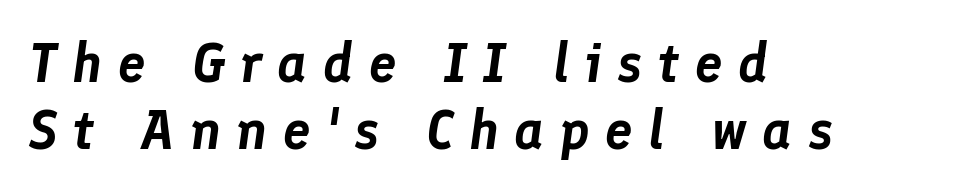
The letters advance in unequal steps, a hallmark of proportional type. The gap between lines stays unmarked. The lettering tilts uniformly, giving the passage an italic look. There is plenty of visible air inserted between adjacent glyphs.
